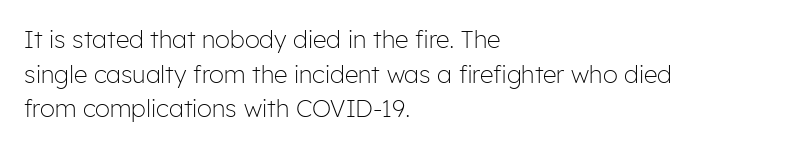
Q: Is the text bold? A: No.
Q: Is the text italic (slanted)? A: No, it is upright.
Q: Is the text underlined? A: No.
Q: How is the paragraph aligned? A: Left-aligned.
Q: Is the spacing between letters normal or unusually wide? A: Normal.
Q: Is the spacing between lines tight, normal or loose? A: Normal.
